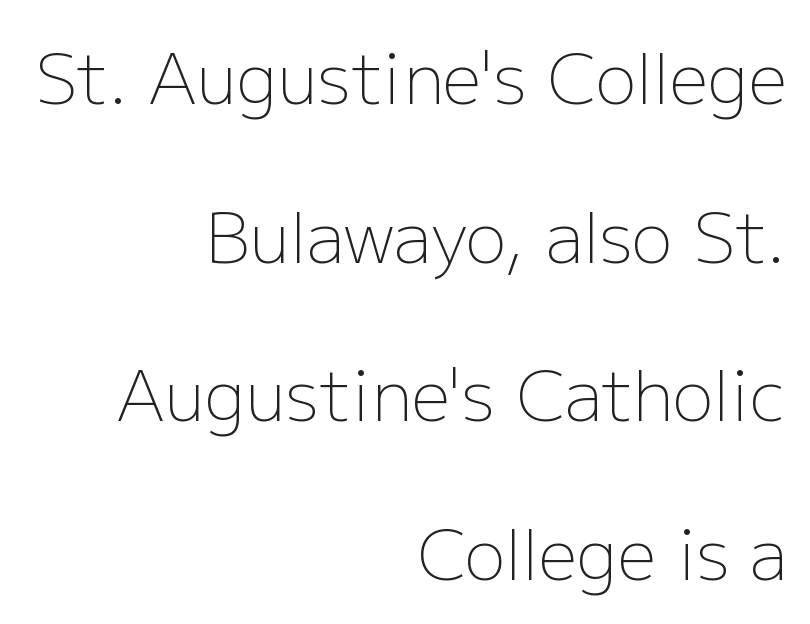
The strokes are not fattened; the text isn't bold. The axis of the letterforms is exactly vertical. The string is rendered with underlining switched off. Proportional: the letters do not fall into vertical columns.
